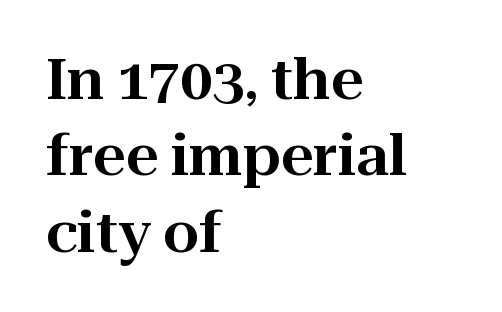
{"serif": "yes", "italic": "no", "width": "normal", "stroke_contrast": "high", "x_height": "medium", "monospaced": "no", "underline": "no", "align": "left", "line_spacing": "normal", "line_spacing_ratio": 1.34, "letter_spacing": "normal", "letter_spacing_em": 0.0, "glyph_px": 57}
